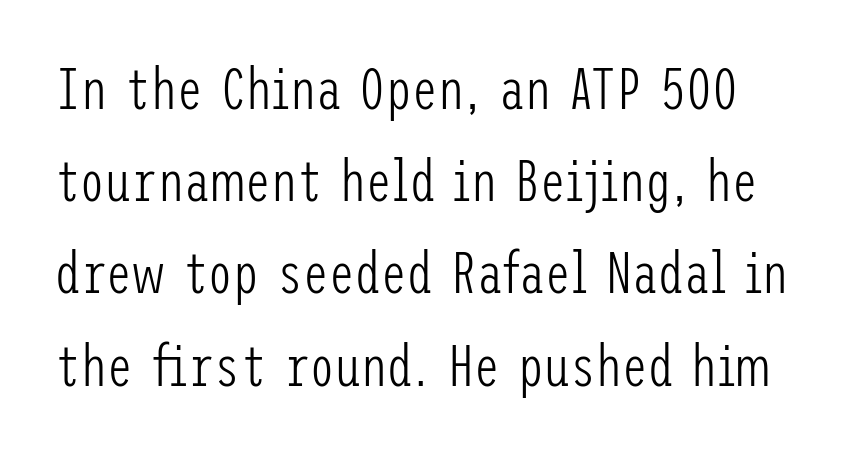
{"serif": "no", "italic": "no", "bold": "no", "weight": "light", "width": "condensed", "stroke_contrast": "low", "x_height": "medium", "underline": "no", "line_spacing": "normal", "line_spacing_ratio": 1.59, "letter_spacing": "normal", "letter_spacing_em": 0.0, "glyph_px": 58}
